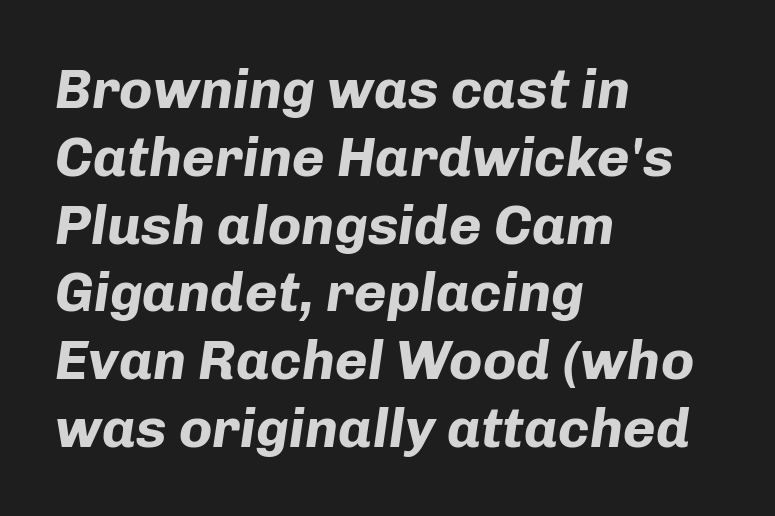
{"italic": "yes", "lean": "right", "slant_degrees": 8, "bold": "yes", "weight": "bold", "width": "normal", "stroke_contrast": "low", "x_height": "medium", "monospaced": "no", "underline": "no", "align": "left", "line_spacing_ratio": 1.21, "letter_spacing": "normal", "letter_spacing_em": 0.0, "glyph_px": 56}
